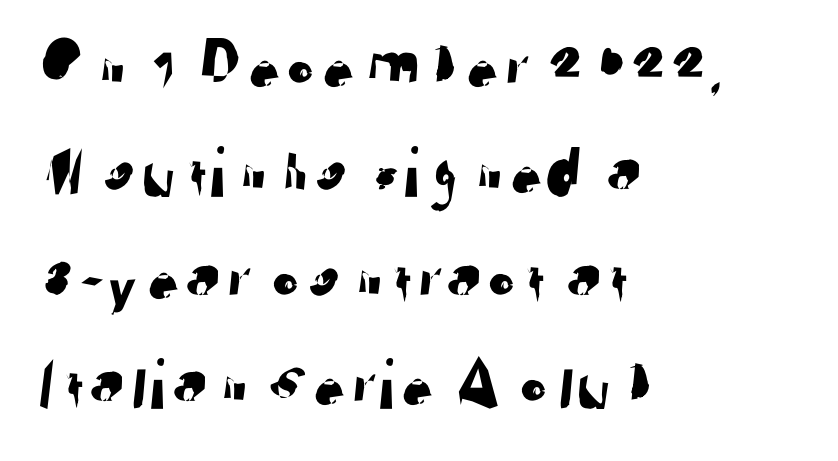
Q: Is the typeface a serif or a sans-serif typeface? A: Sans-serif.
Q: Is the text underlined? A: No.
Q: How is the paragraph aligned? A: Left-aligned.
Q: Is the spacing between letters normal or unusually wide? A: Normal.
Q: Is the spacing between lines tight, normal or loose? A: Normal.
Q: Width (condensed, normal, or wide)? A: Normal.
Q: Stroke contrast? A: Low.
Q: x-height? A: Medium.
Q: Monospaced? A: No.
